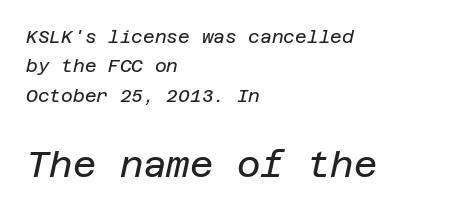
Q: Is the text bold? A: No.
Q: Is the text italic (slanted)? A: Yes, it leans right by about 12 degrees.
Q: Is the text underlined? A: No.
Q: How is the paragraph aligned? A: Left-aligned.
Q: Is the spacing between letters normal or unusually wide? A: Normal.
Q: Is the spacing between lines tight, normal or loose? A: Normal.
Q: Which block of text is set in a larger size, the first (top) or the second (bottom)? A: The second (bottom) one.
Q: Width (condensed, normal, or wide)? A: Normal.
Q: Stroke contrast? A: Low.
Q: x-height? A: Large.
